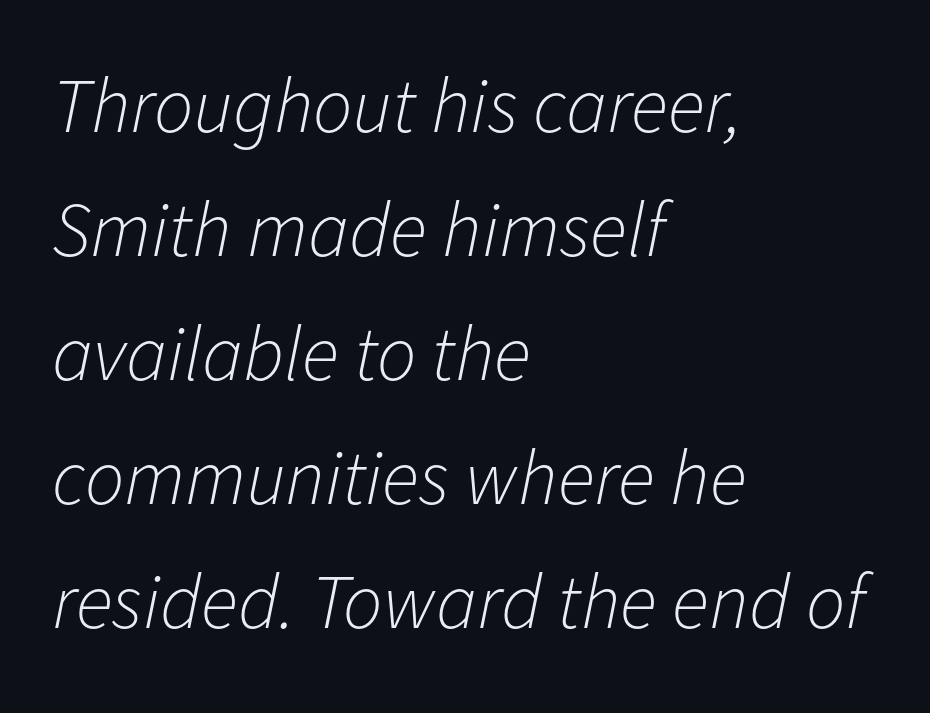
{"italic": "yes", "lean": "right", "slant_degrees": 11, "bold": "no", "weight": "light", "width": "normal", "stroke_contrast": "low", "x_height": "medium", "monospaced": "no", "underline": "no", "align": "left", "line_spacing": "normal", "line_spacing_ratio": 1.59, "letter_spacing": "normal", "letter_spacing_em": 0.0, "glyph_px": 78}
